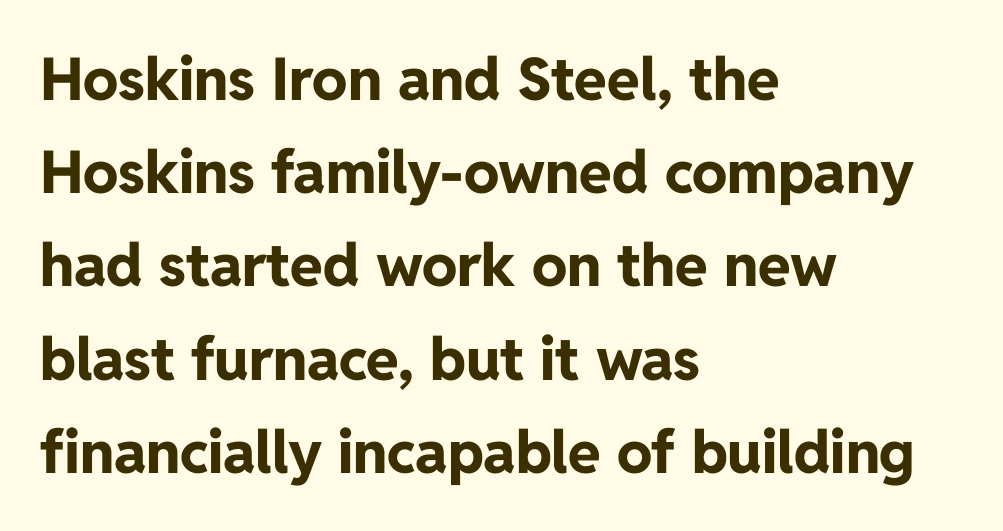
Each letter keeps its own natural width here, so spacing adapts to shape. Inter-character spacing is left at the font's built-in metrics. You'd pick this weight for a headline — it's a proper bold. Horizontal alignment here is leftward, the default for most running prose. Students, observe: this is what conventionally led text looks like. Note: no serifs on the glyphs.
